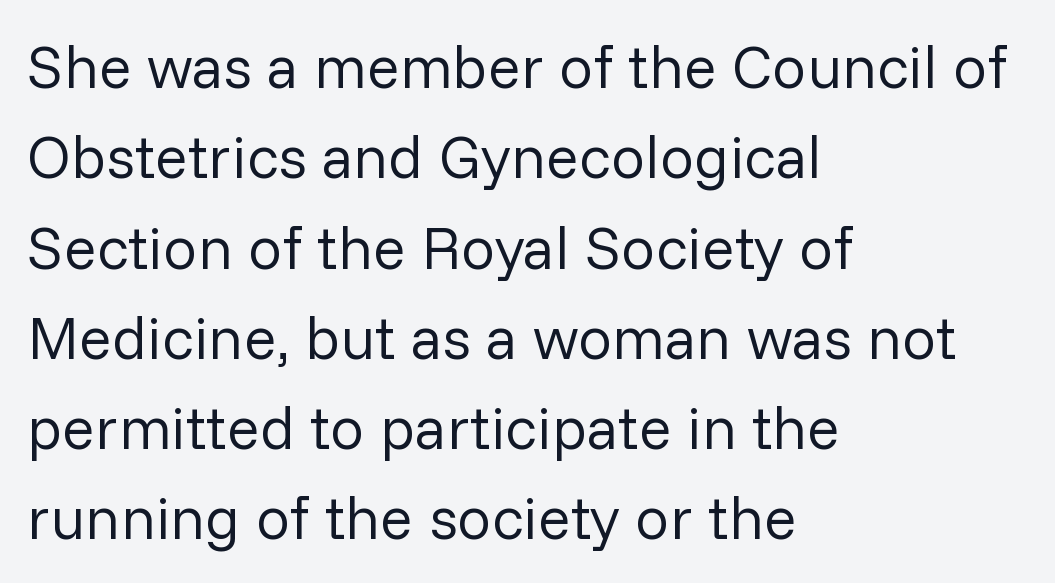
The ragged edge is on the right, which tells us the setting is flush left. The passage shown is typeset with a sans-serif family. Proportional: the letters do not fall into vertical columns. Here the glyphs are tracked normally, forming tight word shapes. The face looks like a standard text weight, possibly lighter. Italic: no, the glyphs are upright roman.
